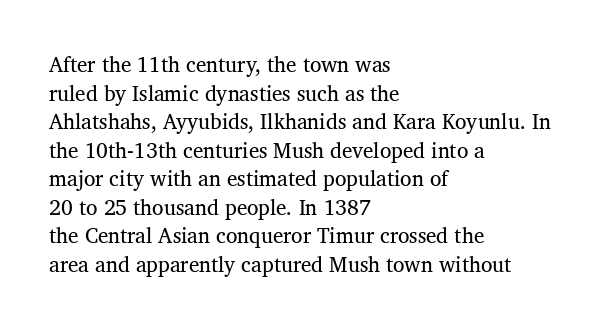
Q: Is the text bold? A: No.
Q: Is the text italic (slanted)? A: No, it is upright.
Q: Is the text underlined? A: No.
Q: How is the paragraph aligned? A: Left-aligned.
Q: Is the spacing between letters normal or unusually wide? A: Normal.
Q: Is the spacing between lines tight, normal or loose? A: Normal.
